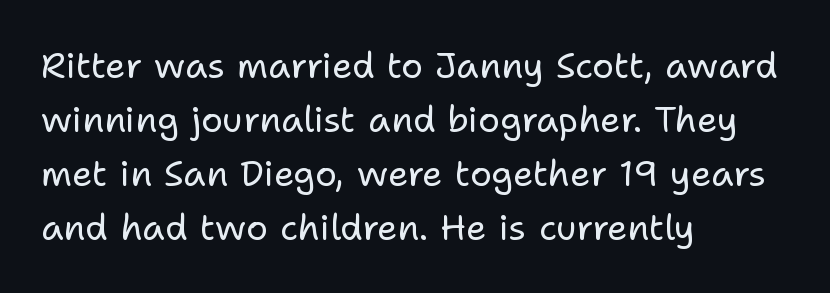
{"serif": "no", "italic": "no", "bold": "no", "weight": "regular", "width": "normal", "stroke_contrast": "low", "x_height": "medium", "monospaced": "no", "underline": "no", "align": "left", "line_spacing": "normal", "line_spacing_ratio": 1.5, "letter_spacing": "normal", "letter_spacing_em": 0.0, "glyph_px": 36}
